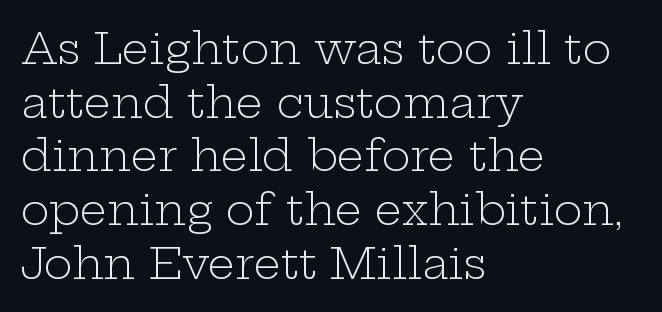
A classic flush-left, rag-right setting is used for this passage. Anything drawn beneath the words? Only blank space. Glyph-to-glyph distance matches everyday printed text. The letters look calm and open, with moderate or lighter stems. The letters stand straight up with perfectly vertical stems.
